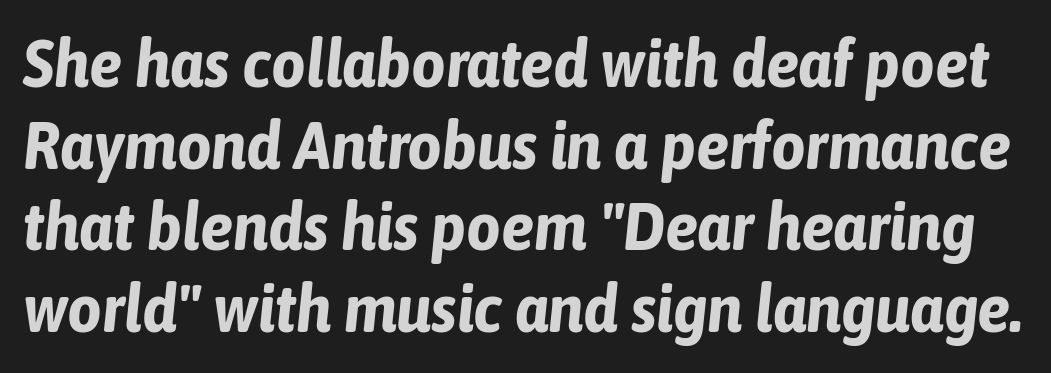
The image shows 67 px bold, condensed type, italic (leaning right); set line spacing 1.22x, normal letter spacing, not underlined; low stroke contrast and a medium x-height.
